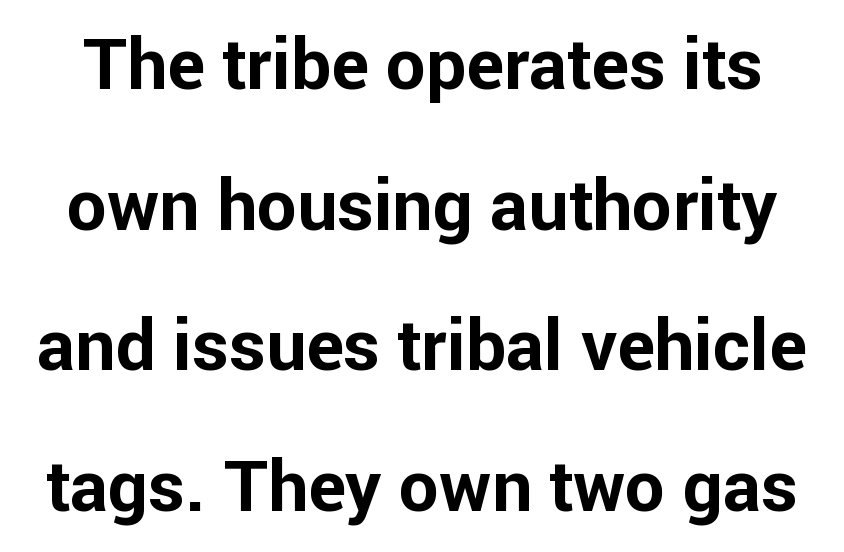
What's the leading like? Stretched, with rows far apart. A typesetter would label this face a sans. A dark, heavy texture on the line: the type is bold. The strip under each line holds only bare page. The passage shown is typed in a proportional face where columns would drift.
